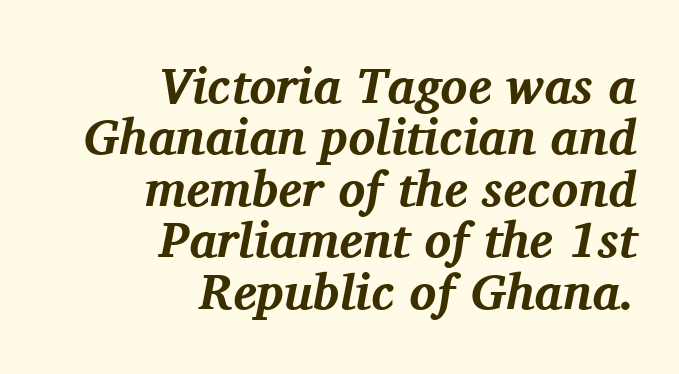
Q: Is the text bold? A: Yes.
Q: Is the text italic (slanted)? A: Yes, it leans right by about 11 degrees.
Q: Is the typeface a serif or a sans-serif typeface? A: Serif.
Q: Is the text underlined? A: No.
Q: How is the paragraph aligned? A: Right-aligned.
Q: Is the spacing between letters normal or unusually wide? A: Normal.
Q: Is the spacing between lines tight, normal or loose? A: Tight.
Q: Width (condensed, normal, or wide)? A: Normal.
Q: Stroke contrast? A: Medium.
Q: x-height? A: Medium.
Q: Monospaced? A: No.
